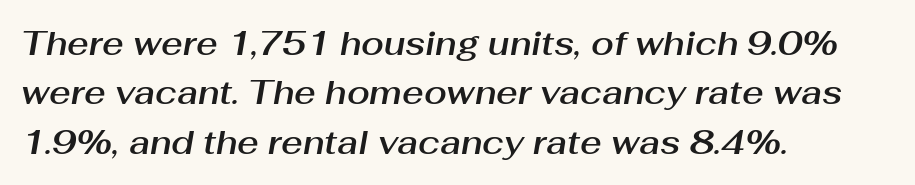
{"italic": "yes", "lean": "right", "slant_degrees": 10, "width": "normal", "stroke_contrast": "medium", "x_height": "medium", "monospaced": "no", "underline": "no", "align": "left", "line_spacing": "normal", "line_spacing_ratio": 1.5, "letter_spacing": "normal", "letter_spacing_em": 0.0, "glyph_px": 33}
